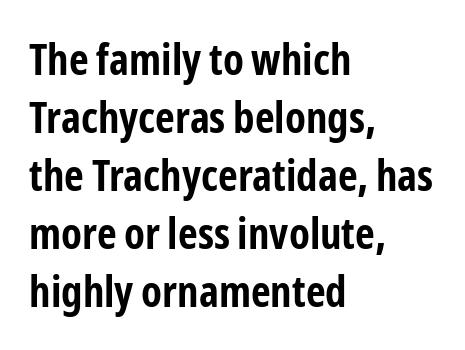
The horizontal fit of the characters is conventional and even. Posture: upright roman. Unlike a traditional serif, this face leaves its strokes unadorned. The passage is arranged the way most books set body copy — flush left.
